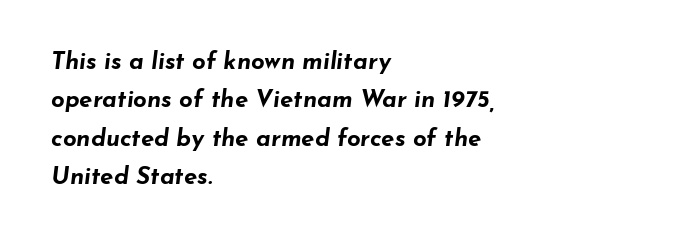
Q: Is the text bold? A: Yes.
Q: Is the text italic (slanted)? A: Yes, it leans right by about 7 degrees.
Q: Is the text underlined? A: No.
Q: How is the paragraph aligned? A: Left-aligned.
Q: Is the spacing between letters normal or unusually wide? A: Normal.
Q: Is the spacing between lines tight, normal or loose? A: Normal.
